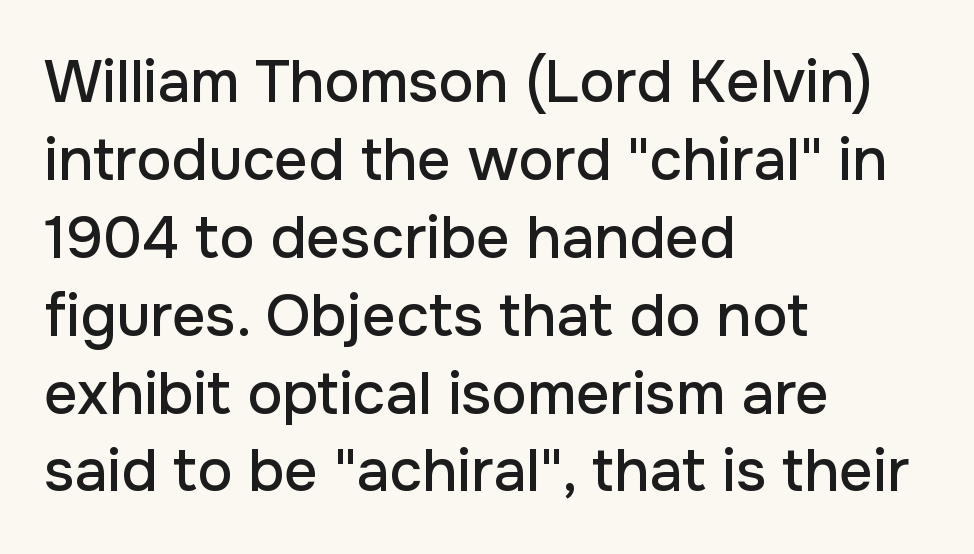
Think of a printed novel: that variable character pitch is what you see here. Italic? Not at all — the glyphs are vertical. The tracking reads as untouched default to a designer's eye. Underlining? Definitely not there. Is the block centered? No — it sits flush against the left margin. Leading: standard.
